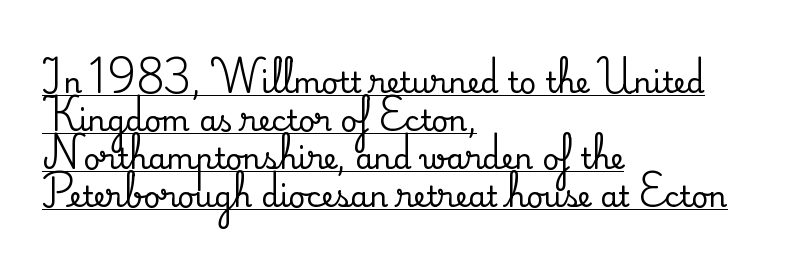
{"serif": "yes", "italic": "no", "width": "normal", "stroke_contrast": "medium", "x_height": "small", "monospaced": "no", "underline": "yes", "align": "left", "line_spacing": "normal", "line_spacing_ratio": 1.31, "letter_spacing": "normal", "letter_spacing_em": 0.0, "glyph_px": 29}
